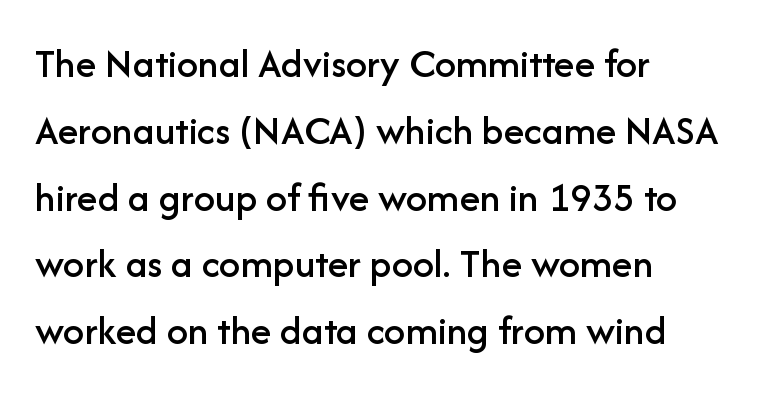
How would I describe the line gaps? Plain and ordinary. You can tell it's not italic because the verticals are truly vertical. The string is rendered with underlining switched off. The characters display no serif detailing; their extremities are plain. Short note: letters normally spaced. These lines are set flush left with a ragged right edge.
